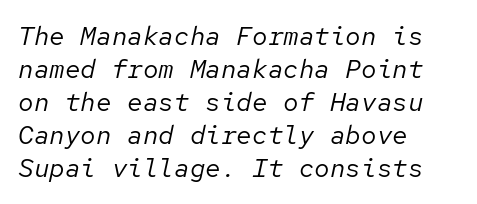
The image shows 26 px text type, italic (leaning right); set left-aligned, normal line spacing (1.27x), normal letter spacing, not underlined.
